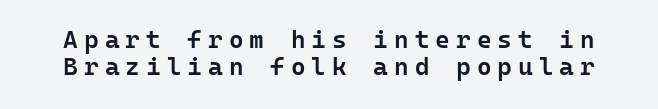
The image shows 25 px text type, upright; set tight line spacing (1.07x), unusually wide letter spacing (+0.24 em), not underlined.
